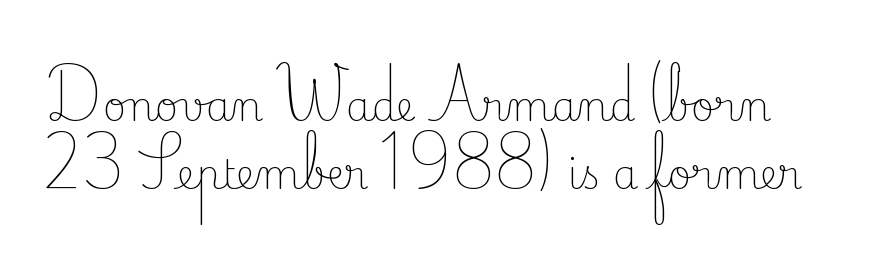
Q: Is the text bold? A: No.
Q: Is the text italic (slanted)? A: No, it is upright.
Q: Is the typeface a serif or a sans-serif typeface? A: Serif.
Q: Is the text underlined? A: No.
Q: How is the paragraph aligned? A: Left-aligned.
Q: Is the spacing between letters normal or unusually wide? A: Normal.
Q: Is the spacing between lines tight, normal or loose? A: Normal.
Q: Width (condensed, normal, or wide)? A: Normal.
Q: Stroke contrast? A: Low.
Q: x-height? A: Small.
Q: Monospaced? A: No.
